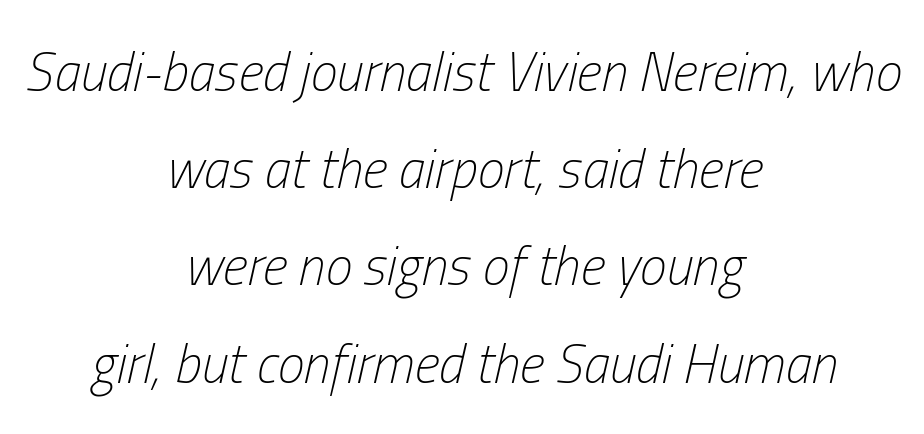
Ink coverage per letter is moderate at most. The specimen omits any rule beneath the text block's lines. Compared with typical body copy, the letter spacing here is the same. The lines are quadded center.
